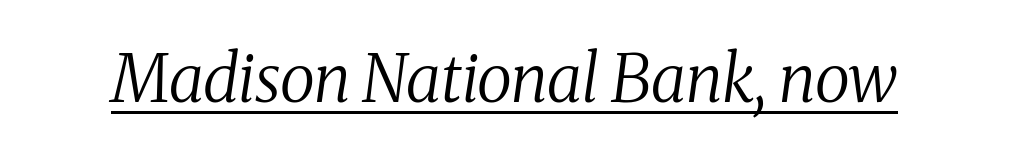
Q: Is the text bold? A: No.
Q: Is the text italic (slanted)? A: Yes, it leans right by about 8 degrees.
Q: Is the typeface a serif or a sans-serif typeface? A: Serif.
Q: Is the text underlined? A: Yes.
Q: Is the spacing between letters normal or unusually wide? A: Normal.
Q: Width (condensed, normal, or wide)? A: Normal.
Q: Stroke contrast? A: Medium.
Q: x-height? A: Medium.
Q: Monospaced? A: No.
